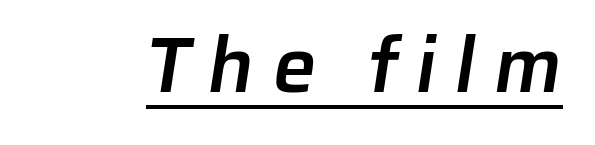
Q: Is the text bold? A: Semi-bold.
Q: Is the typeface a serif or a sans-serif typeface? A: Sans-serif.
Q: Is the text underlined? A: Yes.
Q: Is the spacing between letters normal or unusually wide? A: Unusually wide.
Q: Width (condensed, normal, or wide)? A: Normal.
Q: Stroke contrast? A: Low.
Q: x-height? A: Medium.
Q: Monospaced? A: No.
